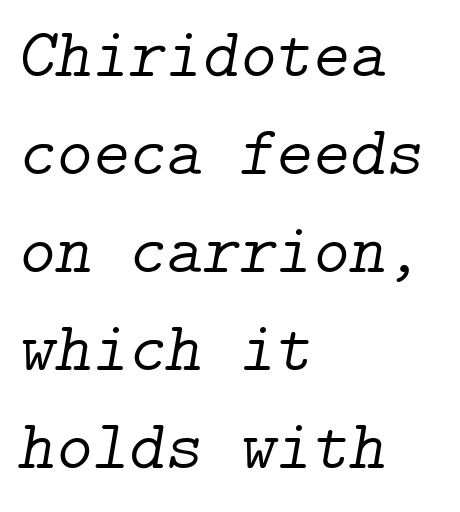
The passage shown has conventional tracking throughout. Short and long lines alike share a common starting point at left. Stems here are at most as thick as an everyday book face. The foot of each line stays bare and open. Quick note: italic. The leading is moderate, giving the passage an even texture.
